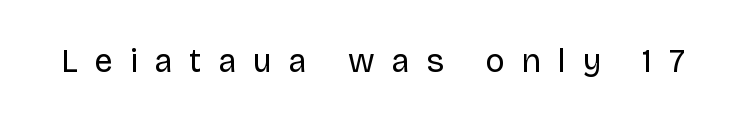
{"serif": "no", "italic": "no", "bold": "no", "weight": "regular", "width": "normal", "stroke_contrast": "low", "x_height": "large", "monospaced": "no", "underline": "no", "letter_spacing": "wide", "letter_spacing_em": 0.5, "glyph_px": 33}
